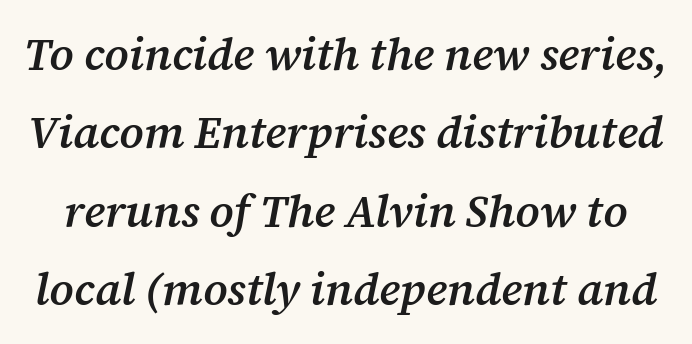
The image shows 45 px semibold serif type, italic (leaning right); set line spacing 1.74x, normal letter spacing, not underlined; medium stroke contrast and a medium x-height.
